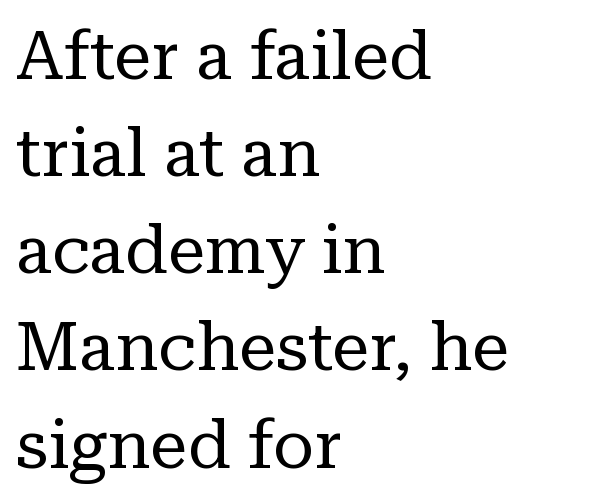
{"serif": "yes", "italic": "no", "bold": "no", "weight": "regular", "width": "normal", "stroke_contrast": "low", "x_height": "medium", "monospaced": "no", "underline": "no", "align": "left", "line_spacing": "normal", "line_spacing_ratio": 1.45, "letter_spacing": "normal", "letter_spacing_em": 0.0, "glyph_px": 67}
